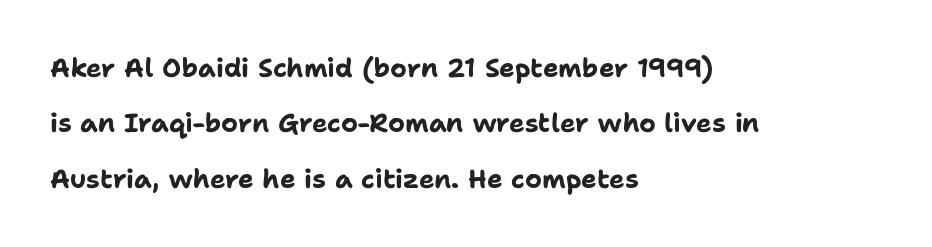
The image shows 26 px bold type, upright; set left-aligned, loose line spacing (2.13x), normal letter spacing, not underlined.
